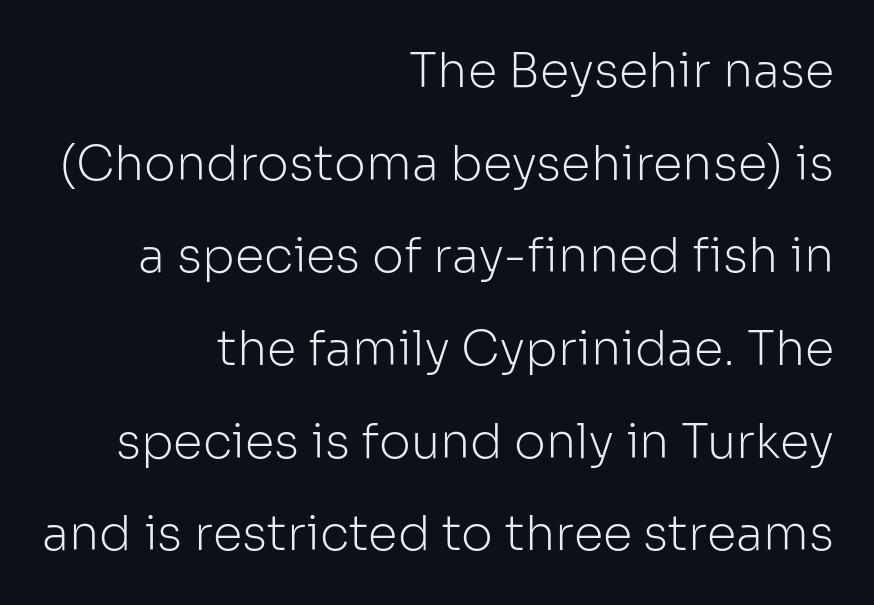
{"serif": "no", "italic": "no", "bold": "no", "weight": "light", "width": "normal", "stroke_contrast": "low", "x_height": "medium", "monospaced": "no", "underline": "no", "align": "right", "line_spacing": "loose", "line_spacing_ratio": 1.93, "letter_spacing": "normal", "letter_spacing_em": 0.0, "glyph_px": 48}
